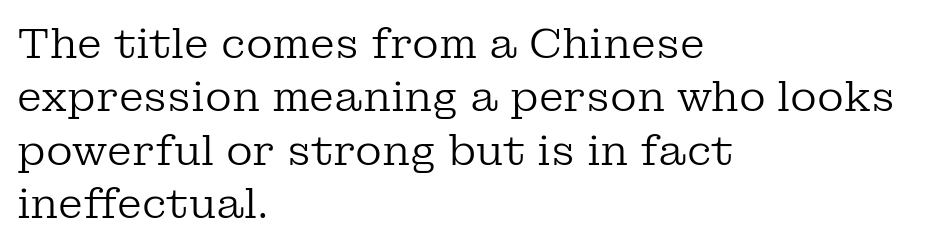
{"serif": "yes", "italic": "no", "bold": "no", "weight": "regular", "width": "normal", "stroke_contrast": "low", "x_height": "medium", "monospaced": "no", "underline": "no", "align": "left", "line_spacing": "normal", "line_spacing_ratio": 1.3, "letter_spacing": "normal", "letter_spacing_em": 0.0, "glyph_px": 41}
